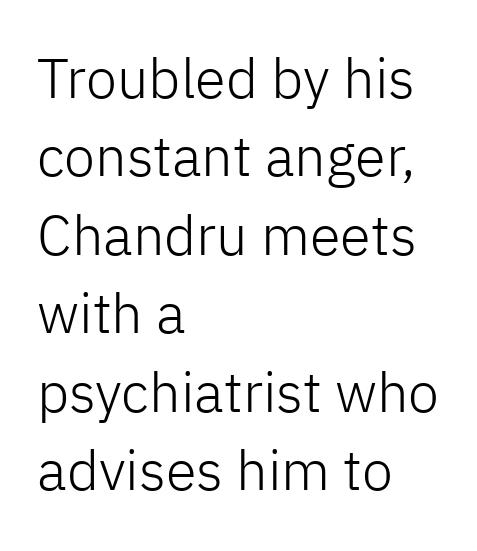
Q: Is the text bold? A: No.
Q: Is the text italic (slanted)? A: No, it is upright.
Q: Is the typeface a serif or a sans-serif typeface? A: Sans-serif.
Q: Is the text underlined? A: No.
Q: How is the paragraph aligned? A: Left-aligned.
Q: Is the spacing between letters normal or unusually wide? A: Normal.
Q: Is the spacing between lines tight, normal or loose? A: Normal.
Q: Width (condensed, normal, or wide)? A: Normal.
Q: Stroke contrast? A: Low.
Q: x-height? A: Medium.
Q: Monospaced? A: No.
